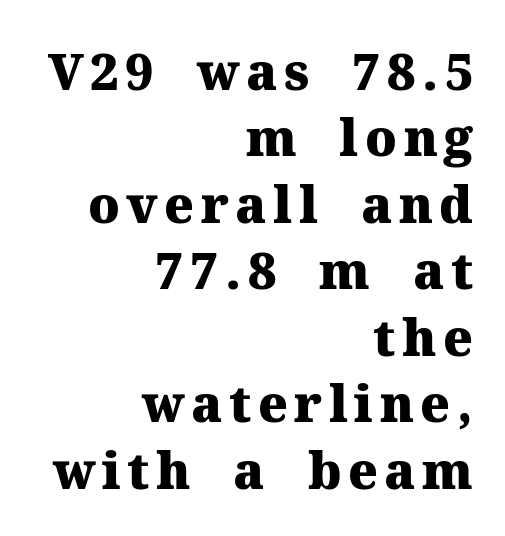
Q: Is the text bold? A: Yes.
Q: Is the text italic (slanted)? A: No, it is upright.
Q: Is the typeface a serif or a sans-serif typeface? A: Serif.
Q: Is the text underlined? A: No.
Q: How is the paragraph aligned? A: Right-aligned.
Q: Is the spacing between lines tight, normal or loose? A: Normal.
Q: Width (condensed, normal, or wide)? A: Normal.
Q: Stroke contrast? A: Medium.
Q: x-height? A: Medium.
Q: Monospaced? A: No.
